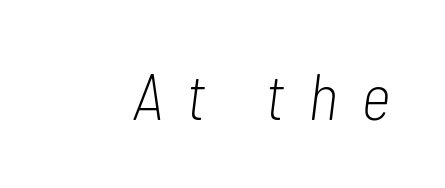
Q: Is the text bold? A: No.
Q: Is the text italic (slanted)? A: Yes, it leans right by about 7 degrees.
Q: Is the text underlined? A: No.
Q: Is the spacing between letters normal or unusually wide? A: Unusually wide.
Q: Width (condensed, normal, or wide)? A: Condensed.
Q: Stroke contrast? A: Low.
Q: x-height? A: Medium.
Q: Monospaced? A: No.
